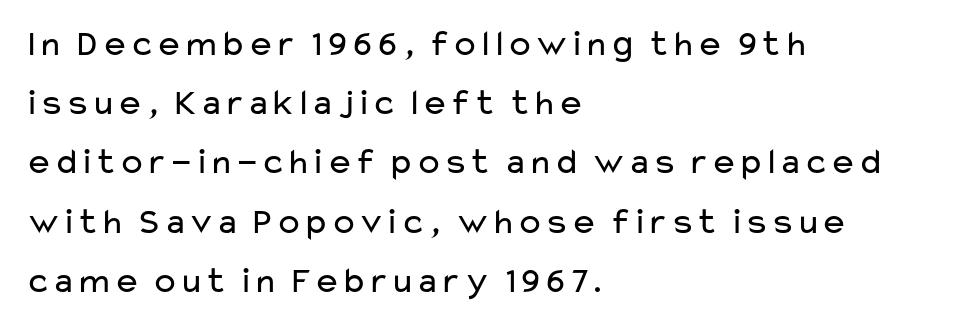
{"serif": "no", "italic": "no", "bold": "no", "weight": "regular", "width": "wide", "stroke_contrast": "low", "x_height": "medium", "monospaced": "no", "underline": "no", "align": "left", "line_spacing": "normal", "line_spacing_ratio": 1.6, "letter_spacing": "normal", "letter_spacing_em": 0.0, "glyph_px": 37}
